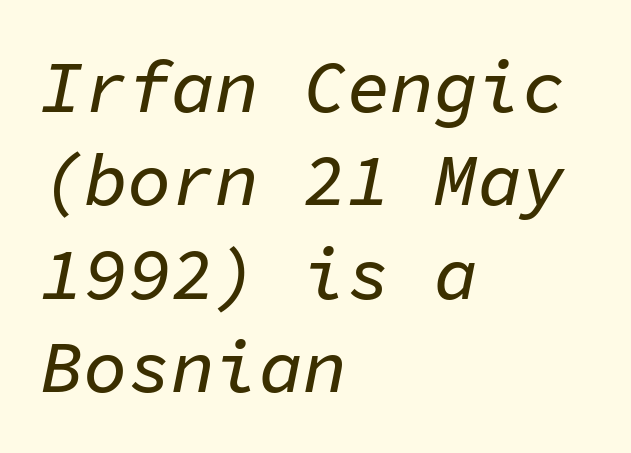
Each row of text sits above clean, open space. The paragraph shown leans on its left margin. Characters follow at the spacing the type designer built in. Interline gaps are of average width in this sample. Compared with ordinary roman type, these characters are visibly tilted. A typesetter would call this monospace, since all characters share one set width.
